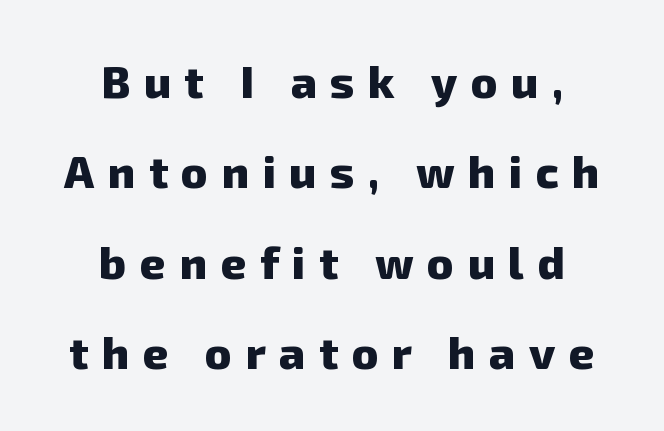
{"serif": "no", "bold": "yes", "weight": "heavy", "width": "normal", "stroke_contrast": "low", "x_height": "medium", "monospaced": "no", "underline": "no", "align": "center", "line_spacing": "loose", "line_spacing_ratio": 2.01, "letter_spacing": "wide", "letter_spacing_em": 0.3, "glyph_px": 45}
